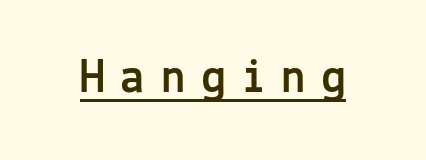
The image shows 49 px sans-serif type, upright, monospaced; set unusually wide letter spacing (+0.32 em), underlined; a medium x-height.
